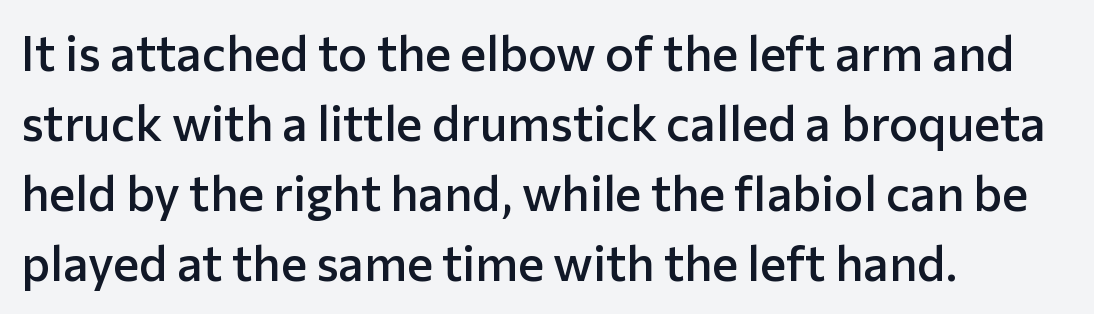
{"serif": "no", "italic": "no", "bold": "semi", "weight": "semibold", "width": "normal", "stroke_contrast": "low", "x_height": "medium", "monospaced": "no", "underline": "no", "align": "left", "line_spacing": "normal", "line_spacing_ratio": 1.43, "letter_spacing": "normal", "letter_spacing_em": 0.0, "glyph_px": 49}
